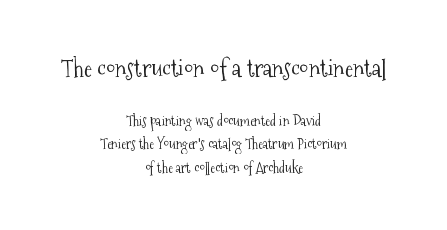
Q: Is the text bold? A: No.
Q: Is the text italic (slanted)? A: No, it is upright.
Q: Is the text underlined? A: No.
Q: How is the paragraph aligned? A: Centered.
Q: Is the spacing between letters normal or unusually wide? A: Normal.
Q: Is the spacing between lines tight, normal or loose? A: Normal.
Q: Which block of text is set in a larger size, the first (top) or the second (bottom)? A: The first (top) one.
